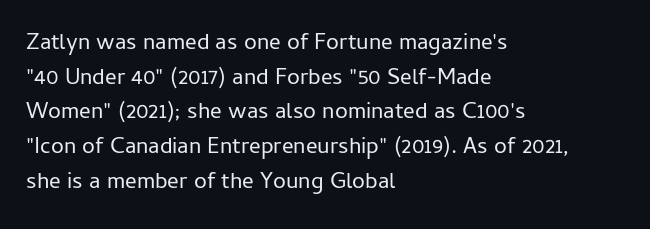
The image shows 23 px text type, upright; set left-aligned, normal line spacing (1.51x), normal letter spacing, not underlined.
